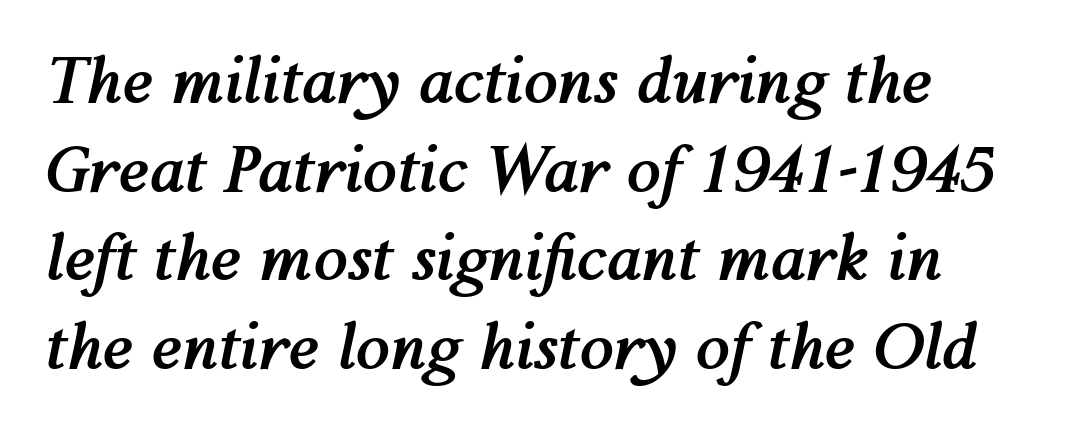
The image shows 62 px semibold type, italic (leaning right); set left-aligned, normal line spacing (1.43x), normal letter spacing, not underlined; medium stroke contrast and a medium x-height.
